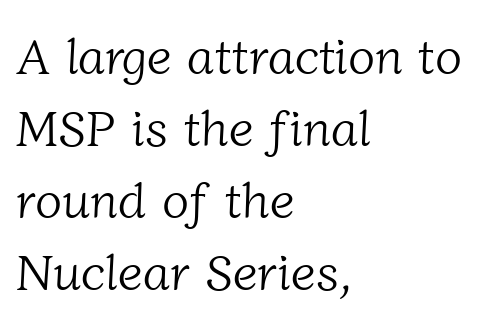
{"serif": "yes", "bold": "no", "weight": "light", "width": "normal", "stroke_contrast": "low", "x_height": "medium", "monospaced": "no", "underline": "no", "align": "left", "line_spacing": "normal", "line_spacing_ratio": 1.44, "letter_spacing": "normal", "letter_spacing_em": 0.0, "glyph_px": 50}
